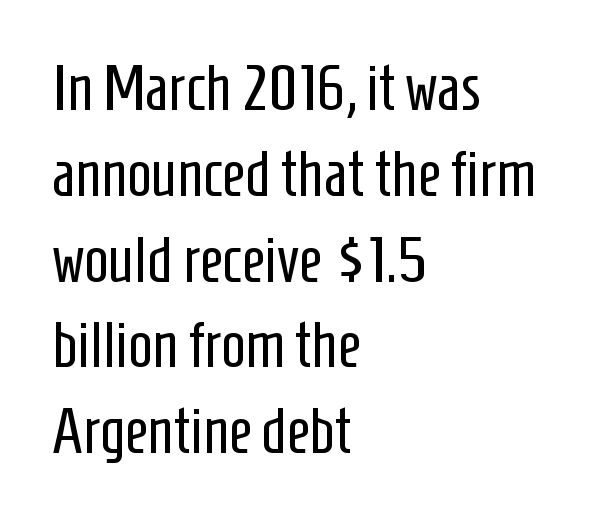
Nothing unusual about the tracking: characters are spaced as the font intends. This rendering employs a face without finishing strokes, i.e., a sans-serif. The passage shown is typed in a proportional face where columns would drift. Check under the words: just untouched page. Casual observation: everything's shoved over to the left.
